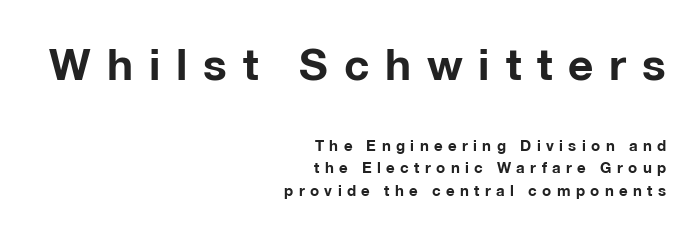
Q: Is the text bold? A: Yes.
Q: Is the text italic (slanted)? A: No, it is upright.
Q: Is the typeface a serif or a sans-serif typeface? A: Sans-serif.
Q: Is the text underlined? A: No.
Q: How is the paragraph aligned? A: Right-aligned.
Q: Is the spacing between letters normal or unusually wide? A: Unusually wide.
Q: Is the spacing between lines tight, normal or loose? A: Normal.
Q: Which block of text is set in a larger size, the first (top) or the second (bottom)? A: The first (top) one.
Q: Width (condensed, normal, or wide)? A: Normal.
Q: Stroke contrast? A: Low.
Q: x-height? A: Medium.
Q: Monospaced? A: No.
